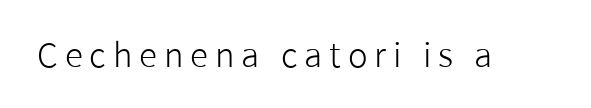
The image shows 33 px light sans-serif type, upright; set unusually wide letter spacing (+0.21 em), not underlined; low stroke contrast and a medium x-height.
